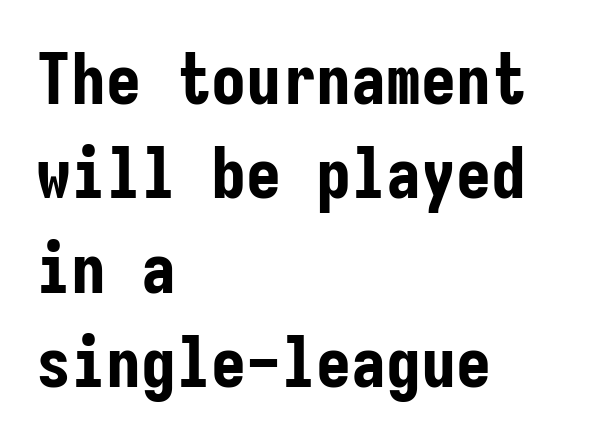
{"serif": "no", "italic": "no", "bold": "yes", "weight": "bold", "width": "condensed", "stroke_contrast": "low", "x_height": "medium", "monospaced": "yes", "underline": "no", "align": "left", "line_spacing": "normal", "line_spacing_ratio": 1.35, "letter_spacing": "normal", "letter_spacing_em": 0.0, "glyph_px": 70}
